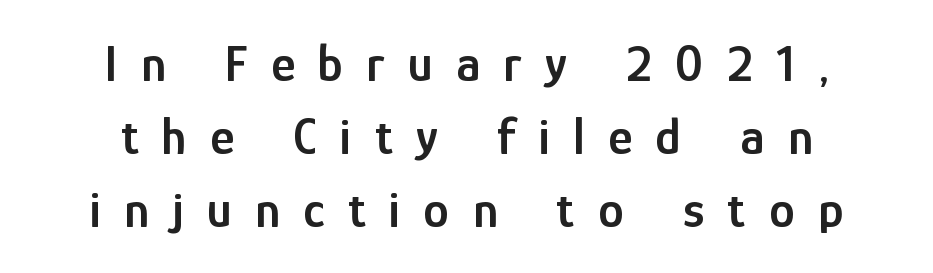
As a designer I'd log this as weight 600, semibold. You can tell it's not italic because the verticals are truly vertical. Check under the words: just untouched page. The letters advance in unequal steps, a hallmark of proportional type. The type family on display is of the sans-serif kind.
